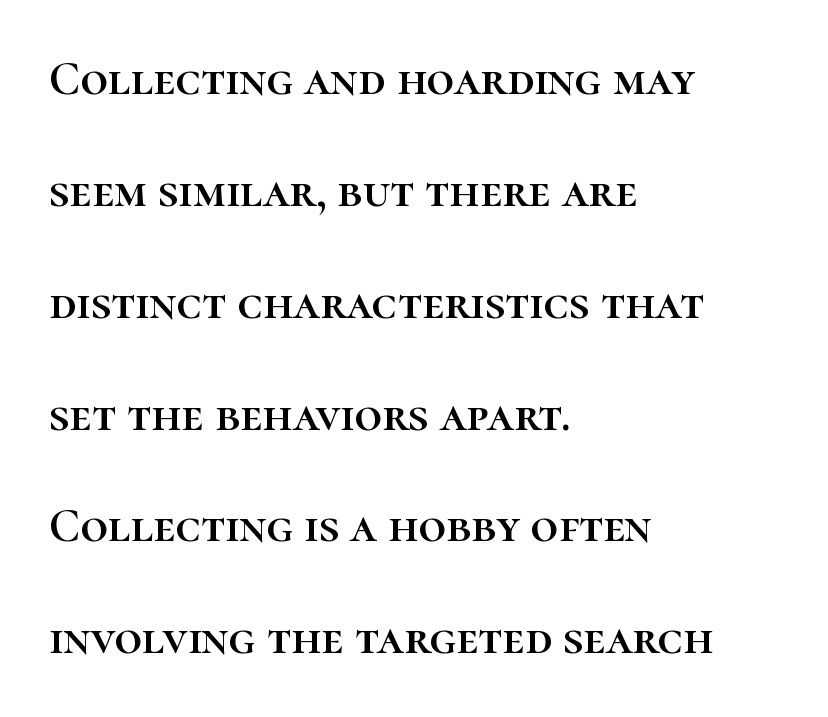
Q: Is the text italic (slanted)? A: No, it is upright.
Q: Is the text underlined? A: No.
Q: How is the paragraph aligned? A: Left-aligned.
Q: Is the spacing between letters normal or unusually wide? A: Normal.
Q: Is the spacing between lines tight, normal or loose? A: Loose.
Q: Width (condensed, normal, or wide)? A: Normal.
Q: Stroke contrast? A: High.
Q: x-height? A: Medium.
Q: Monospaced? A: No.
